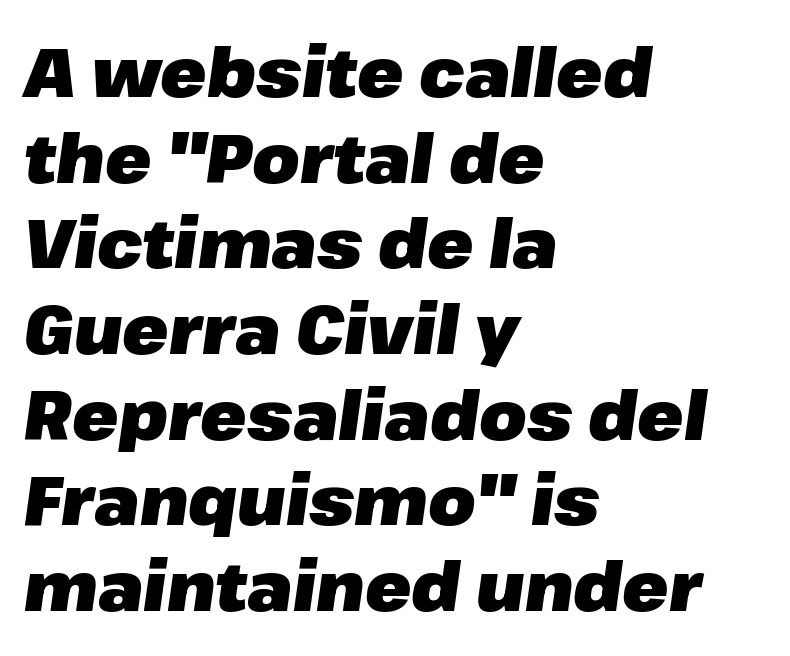
{"italic": "yes", "lean": "right", "slant_degrees": 8, "bold": "yes", "weight": "heavy", "width": "normal", "stroke_contrast": "low", "x_height": "medium", "monospaced": "no", "underline": "no", "align": "left", "line_spacing": "normal", "line_spacing_ratio": 1.26, "letter_spacing": "normal", "letter_spacing_em": 0.0, "glyph_px": 68}
